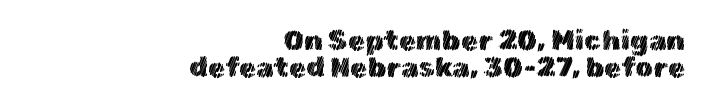
Q: Is the text italic (slanted)? A: No, it is upright.
Q: Is the text underlined? A: No.
Q: How is the paragraph aligned? A: Right-aligned.
Q: Is the spacing between letters normal or unusually wide? A: Normal.
Q: Is the spacing between lines tight, normal or loose? A: Tight.
Q: Width (condensed, normal, or wide)? A: Normal.
Q: x-height? A: Medium.
Q: Monospaced? A: No.
